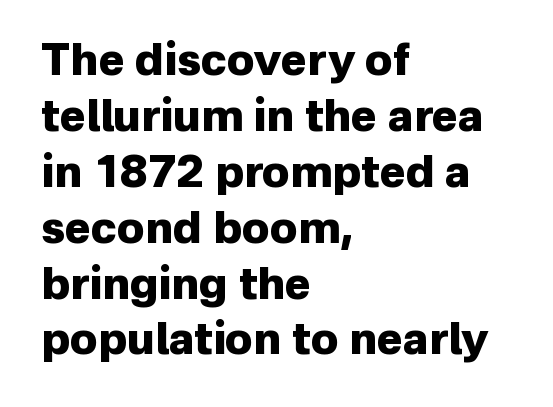
Q: Is the text bold? A: Yes.
Q: Is the text italic (slanted)? A: No, it is upright.
Q: Is the typeface a serif or a sans-serif typeface? A: Sans-serif.
Q: Is the text underlined? A: No.
Q: How is the paragraph aligned? A: Left-aligned.
Q: Is the spacing between letters normal or unusually wide? A: Normal.
Q: Is the spacing between lines tight, normal or loose? A: Normal.
Q: Width (condensed, normal, or wide)? A: Normal.
Q: Stroke contrast? A: Low.
Q: x-height? A: Medium.
Q: Monospaced? A: No.
